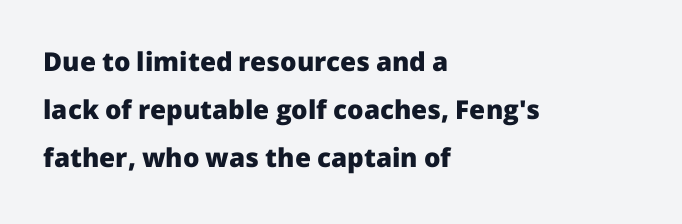
Is there any slant? The stems are plumb. Short note: letters normally spaced. If you drew a ruler down the left edge, every line would touch it. The font is running at its bold setting.
